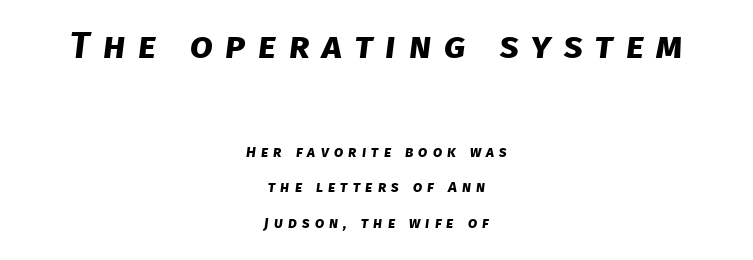
The image shows 37 px bold sans-serif type; set centered, loose line spacing (2.36x), unusually wide letter spacing (+0.34 em), not underlined; the first (top) block is 2.47x larger; low stroke contrast and a large x-height.
